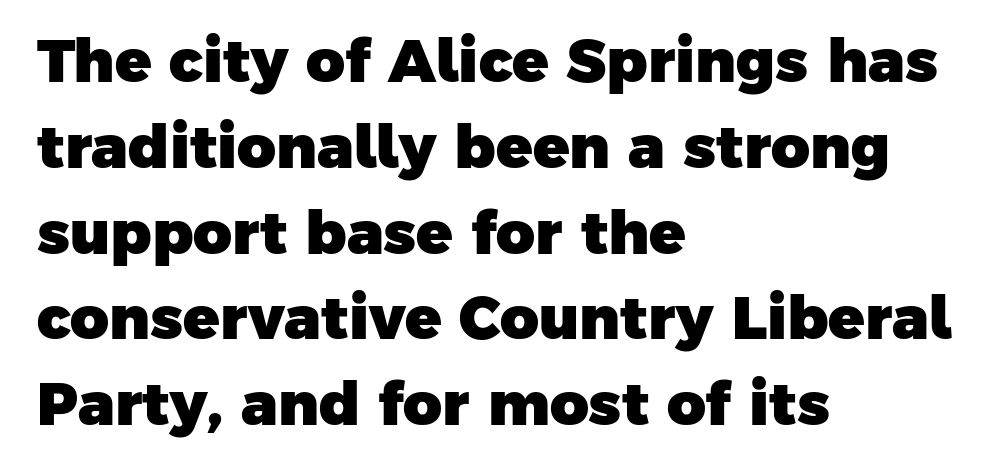
Q: Is the text bold? A: Yes.
Q: Is the typeface a serif or a sans-serif typeface? A: Sans-serif.
Q: Is the text underlined? A: No.
Q: How is the paragraph aligned? A: Left-aligned.
Q: Is the spacing between letters normal or unusually wide? A: Normal.
Q: Is the spacing between lines tight, normal or loose? A: Normal.
Q: Width (condensed, normal, or wide)? A: Normal.
Q: Stroke contrast? A: Low.
Q: x-height? A: Medium.
Q: Monospaced? A: No.
